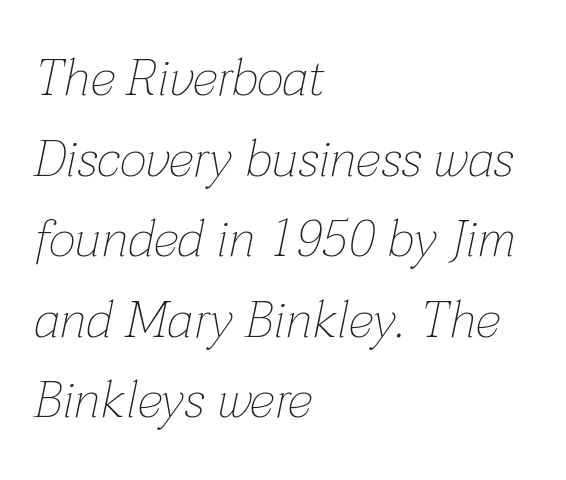
Caption: standard tracking, unaltered. The font sits on the lighter half of the weight spectrum, regular included. The specimen reads as italic at a glance. Words float on clear page, feet unadorned.
